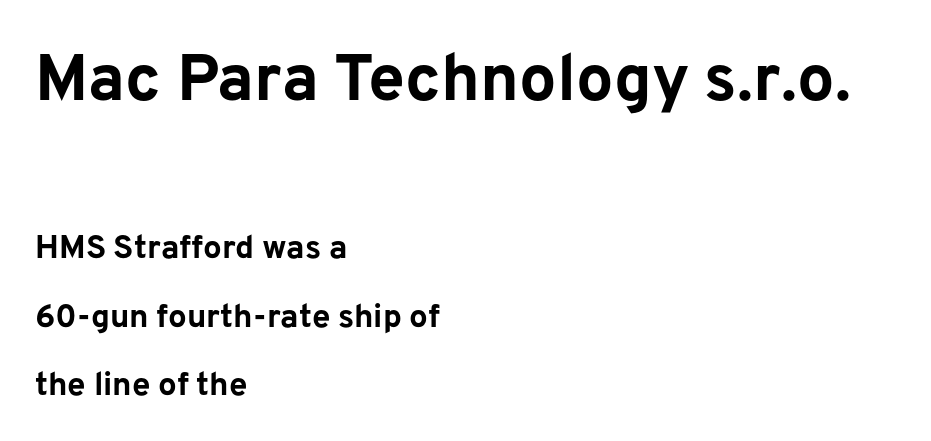
Q: Is the text bold? A: Yes.
Q: Is the text italic (slanted)? A: No, it is upright.
Q: Is the typeface a serif or a sans-serif typeface? A: Sans-serif.
Q: Is the text underlined? A: No.
Q: How is the paragraph aligned? A: Left-aligned.
Q: Is the spacing between letters normal or unusually wide? A: Normal.
Q: Is the spacing between lines tight, normal or loose? A: Loose.
Q: Which block of text is set in a larger size, the first (top) or the second (bottom)? A: The first (top) one.
Q: Width (condensed, normal, or wide)? A: Normal.
Q: Stroke contrast? A: Low.
Q: x-height? A: Medium.
Q: Monospaced? A: No.
